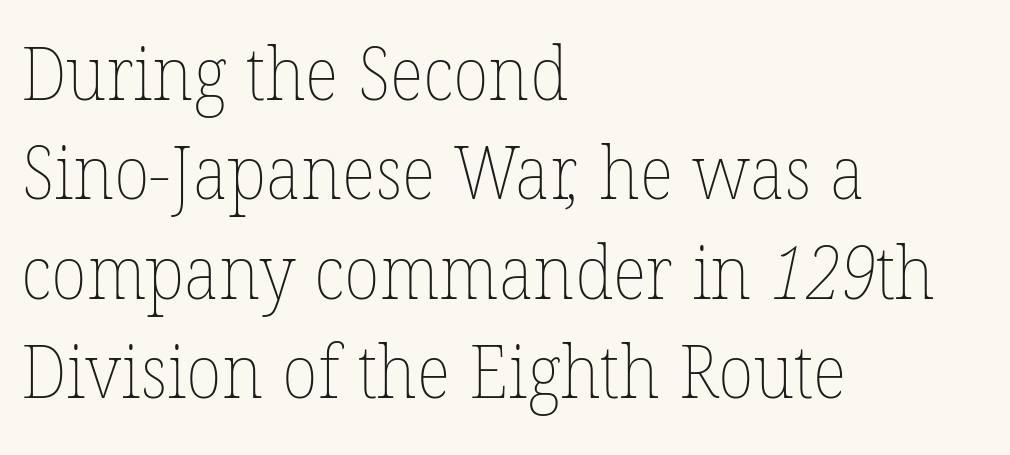
{"bold": "no", "weight": "thin", "width": "normal", "stroke_contrast": "low", "x_height": "medium", "monospaced": "no", "underline": "no", "align": "left", "line_spacing": "normal", "line_spacing_ratio": 1.36, "letter_spacing": "normal", "letter_spacing_em": 0.0, "glyph_px": 73}
